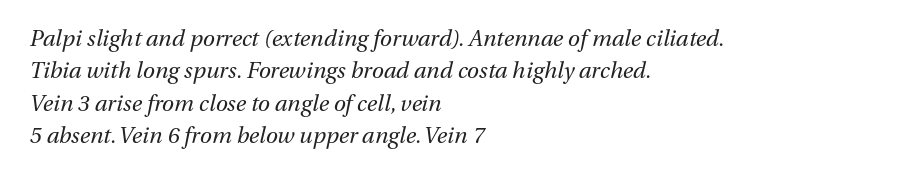
Q: Is the text bold? A: No.
Q: Is the text italic (slanted)? A: Yes, it leans right by about 13 degrees.
Q: Is the text underlined? A: No.
Q: How is the paragraph aligned? A: Left-aligned.
Q: Is the spacing between letters normal or unusually wide? A: Normal.
Q: Is the spacing between lines tight, normal or loose? A: Normal.
